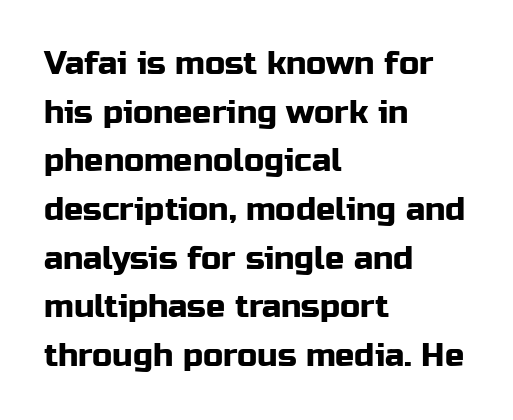
{"serif": "no", "italic": "no", "width": "normal", "stroke_contrast": "low", "x_height": "medium", "monospaced": "no", "underline": "no", "align": "left", "line_spacing": "normal", "line_spacing_ratio": 1.52, "letter_spacing": "normal", "letter_spacing_em": 0.0, "glyph_px": 32}
